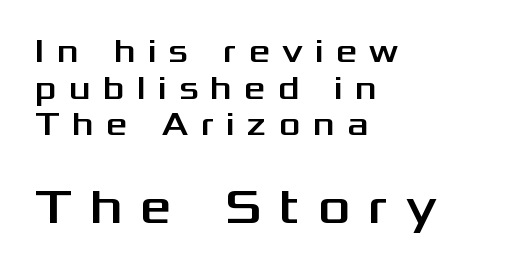
The image shows 49 px wide sans-serif type, upright; set left-aligned, tight line spacing (1.11x), unusually wide letter spacing (+0.37 em), not underlined; the second (bottom) block is 1.48x larger; medium stroke contrast and a medium x-height.
